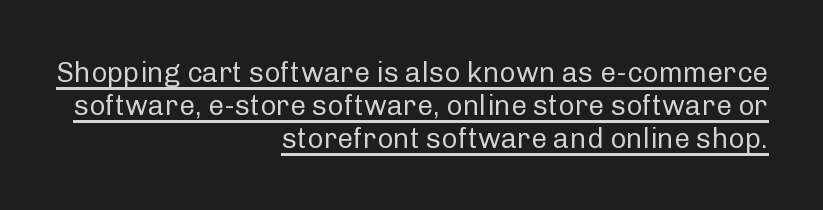
{"serif": "no", "italic": "no", "bold": "no", "weight": "regular", "width": "normal", "stroke_contrast": "low", "x_height": "medium", "monospaced": "no", "underline": "yes", "align": "right", "line_spacing_ratio": 1.17, "letter_spacing": "normal", "letter_spacing_em": 0.0, "glyph_px": 28}
